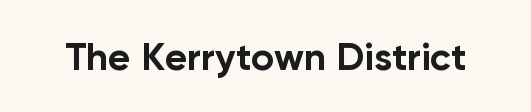
The image shows 39 px bold sans-serif type, upright; set normal letter spacing, not underlined; low stroke contrast and a medium x-height.
